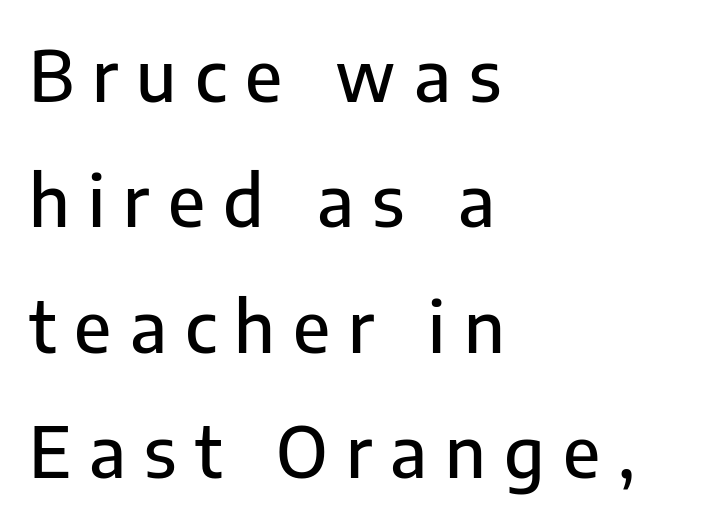
The image shows 70 px sans-serif type, upright; set left-aligned, line spacing 1.79x, unusually wide letter spacing (+0.26 em), not underlined; low stroke contrast and a medium x-height.
